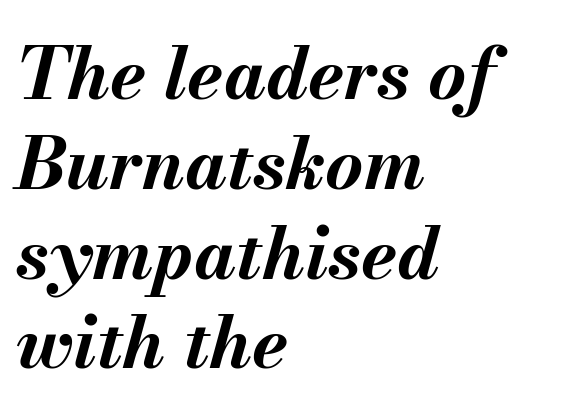
{"italic": "yes", "lean": "right", "slant_degrees": 13, "bold": "yes", "weight": "bold", "width": "normal", "stroke_contrast": "medium", "x_height": "small", "monospaced": "no", "underline": "no", "align": "left", "line_spacing_ratio": 1.23, "letter_spacing": "normal", "letter_spacing_em": 0.0, "glyph_px": 73}
